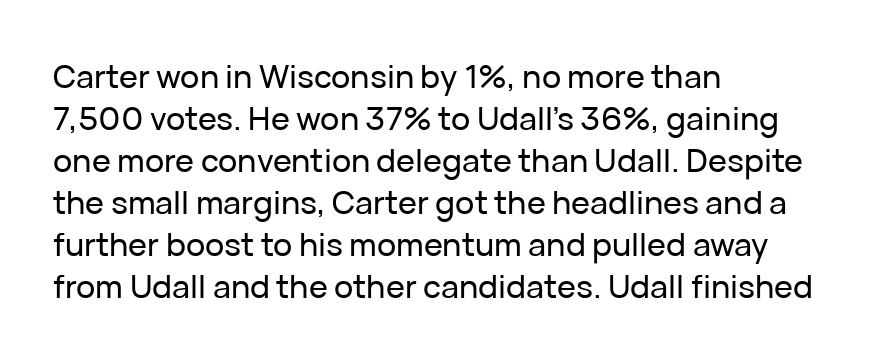
The image shows 32 px sans-serif type, upright; set left-aligned, normal line spacing (1.31x), normal letter spacing, not underlined; low stroke contrast and a medium x-height.
